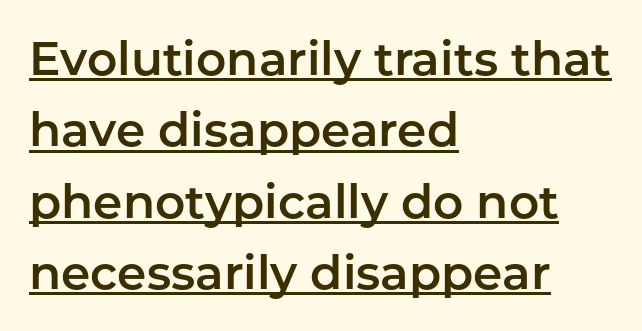
Q: Is the text italic (slanted)? A: No, it is upright.
Q: Is the typeface a serif or a sans-serif typeface? A: Sans-serif.
Q: Is the text underlined? A: Yes.
Q: How is the paragraph aligned? A: Left-aligned.
Q: Is the spacing between letters normal or unusually wide? A: Normal.
Q: Is the spacing between lines tight, normal or loose? A: Normal.
Q: Width (condensed, normal, or wide)? A: Normal.
Q: Stroke contrast? A: Low.
Q: x-height? A: Medium.
Q: Monospaced? A: No.
